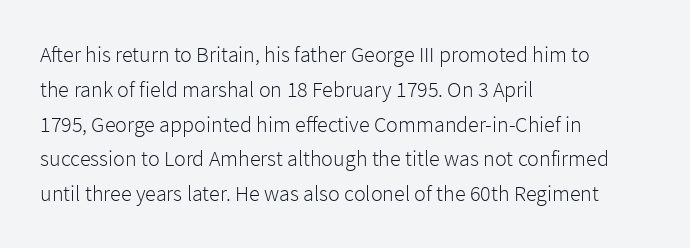
Q: Is the text bold? A: No.
Q: Is the text italic (slanted)? A: No, it is upright.
Q: Is the text underlined? A: No.
Q: How is the paragraph aligned? A: Left-aligned.
Q: Is the spacing between letters normal or unusually wide? A: Normal.
Q: Is the spacing between lines tight, normal or loose? A: Normal.
